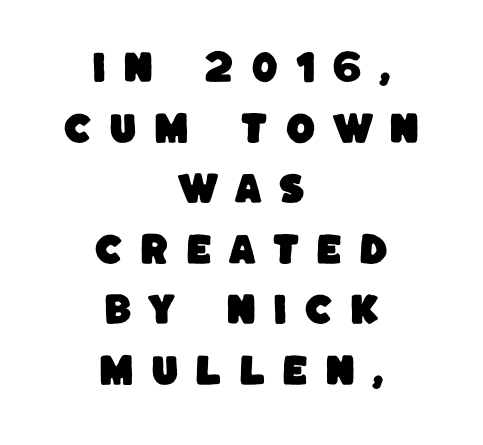
Tracking value appears strongly positive — letters spread wide. You could not count columns in this text — the font is proportionally spaced. The text was rendered using a sans face with plain stroke endings. Anything drawn beneath the words? Only blank space. In CSS terms this would be text-align: center.
